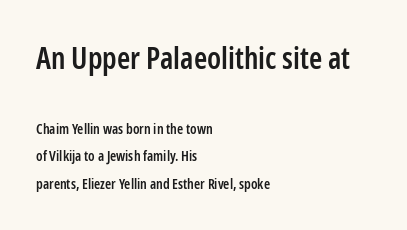
Q: Is the text bold? A: Semi-bold.
Q: Is the text italic (slanted)? A: No, it is upright.
Q: Is the typeface a serif or a sans-serif typeface? A: Sans-serif.
Q: Is the text underlined? A: No.
Q: How is the paragraph aligned? A: Left-aligned.
Q: Is the spacing between letters normal or unusually wide? A: Normal.
Q: Is the spacing between lines tight, normal or loose? A: Loose.
Q: Which block of text is set in a larger size, the first (top) or the second (bottom)? A: The first (top) one.
Q: Width (condensed, normal, or wide)? A: Condensed.
Q: Stroke contrast? A: Low.
Q: x-height? A: Medium.
Q: Monospaced? A: No.
